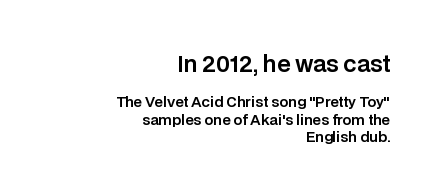
Q: Is the text italic (slanted)? A: No, it is upright.
Q: Is the text underlined? A: No.
Q: How is the paragraph aligned? A: Right-aligned.
Q: Is the spacing between letters normal or unusually wide? A: Normal.
Q: Which block of text is set in a larger size, the first (top) or the second (bottom)? A: The first (top) one.
